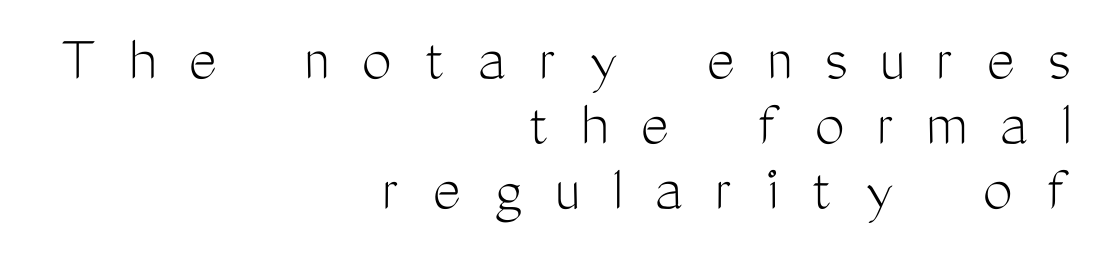
Q: Is the text bold? A: No.
Q: Is the text italic (slanted)? A: No, it is upright.
Q: Is the typeface a serif or a sans-serif typeface? A: Sans-serif.
Q: Is the text underlined? A: No.
Q: How is the paragraph aligned? A: Right-aligned.
Q: Is the spacing between letters normal or unusually wide? A: Unusually wide.
Q: Is the spacing between lines tight, normal or loose? A: Tight.
Q: Width (condensed, normal, or wide)? A: Condensed.
Q: Stroke contrast? A: Medium.
Q: x-height? A: Medium.
Q: Monospaced? A: No.
